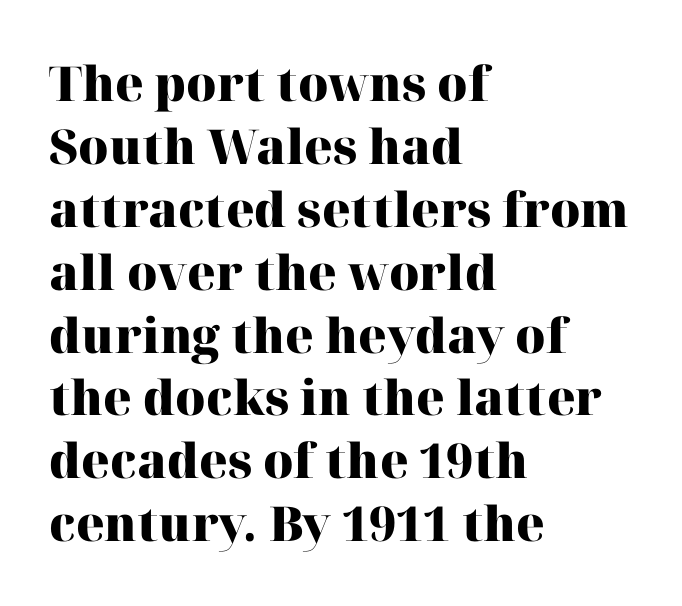
The image shows 48 px heavy serif type, upright; set left-aligned, normal line spacing (1.31x), normal letter spacing, not underlined; high stroke contrast and a medium x-height.
